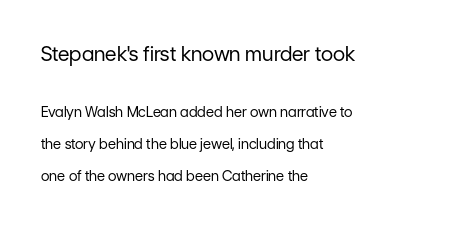
{"italic": "no", "bold": "no", "underline": "no", "align": "left", "line_spacing": "loose", "line_spacing_ratio": 2.3, "letter_spacing": "normal", "letter_spacing_em": 0.0, "larger_block": "first", "size_ratio": 1.43, "glyph_px": 20}
